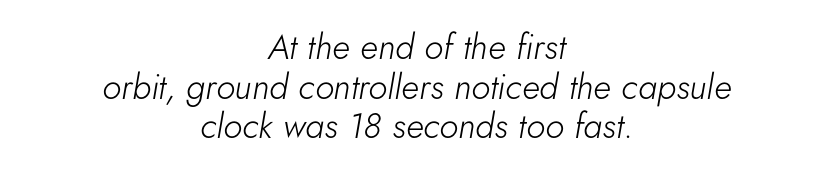
The image shows 35 px light type, italic (leaning right); set centered, tight line spacing (1.13x), normal letter spacing, not underlined; low stroke contrast and a small x-height.
